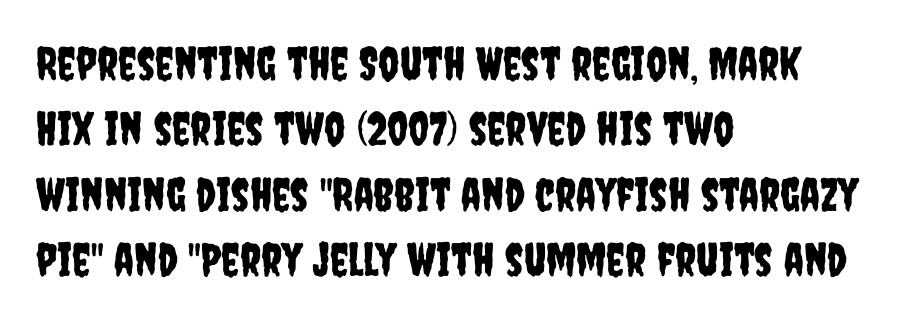
One glance says typical: line gaps are just what's usual. Vertical strokes here are truly vertical. Note the varied advance widths — an 'i' is clearly narrower than an 'm'. Descenders are the only things crossing below the line. A classic flush-left, rag-right setting is used for this passage. You can tell from the bare stems that sans-serif type was used.
